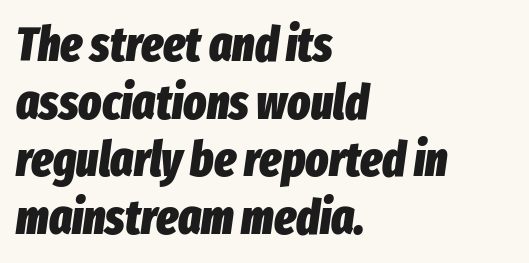
The image shows 48 px heavy, condensed type, italic (leaning right); set left-aligned, line spacing 1.2x, normal letter spacing, not underlined; low stroke contrast and a medium x-height.
